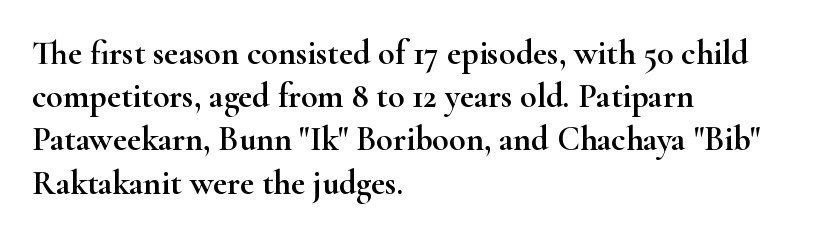
Q: Is the text italic (slanted)? A: No, it is upright.
Q: Is the typeface a serif or a sans-serif typeface? A: Serif.
Q: Is the text underlined? A: No.
Q: How is the paragraph aligned? A: Left-aligned.
Q: Is the spacing between letters normal or unusually wide? A: Normal.
Q: Is the spacing between lines tight, normal or loose? A: Normal.
Q: Width (condensed, normal, or wide)? A: Wide.
Q: Stroke contrast? A: High.
Q: x-height? A: Small.
Q: Monospaced? A: No.
